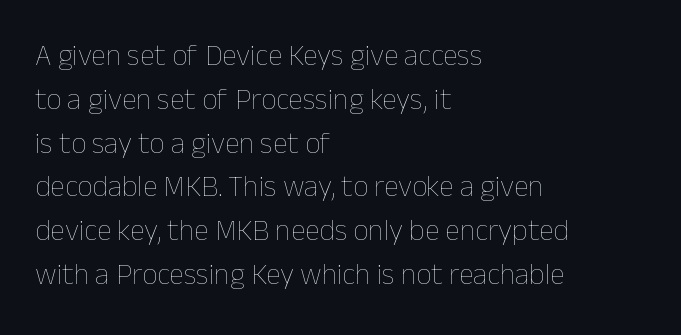
Heaviness? Minimal to ordinary, like unemphasized prose. The paragraph has a hard left edge and a soft right edge. Whoever set this chose a conventional vertical rhythm. Has an underline been added? It has not. Each letter keeps its own natural width here, so spacing adapts to shape. Is the letter spacing exaggerated? No — it looks like the ordinary default.
